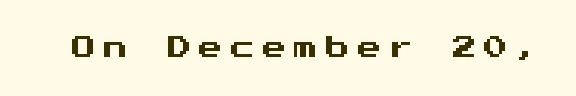
Honestly, the letter spacing is so wide it's the main thing you notice. It's the straight-up-and-down kind of type. This rendering features lettering with no underline.
